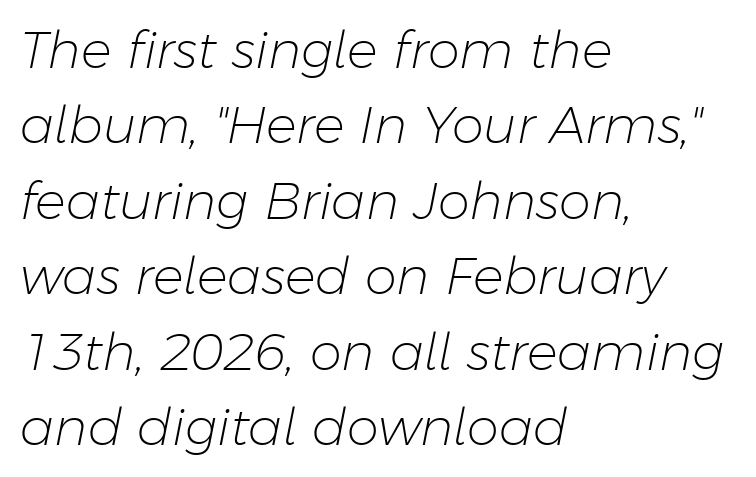
{"italic": "yes", "lean": "right", "slant_degrees": 11, "bold": "no", "weight": "light", "width": "normal", "stroke_contrast": "low", "x_height": "medium", "monospaced": "no", "underline": "no", "align": "left", "line_spacing": "normal", "line_spacing_ratio": 1.48, "letter_spacing": "normal", "letter_spacing_em": 0.0, "glyph_px": 51}
